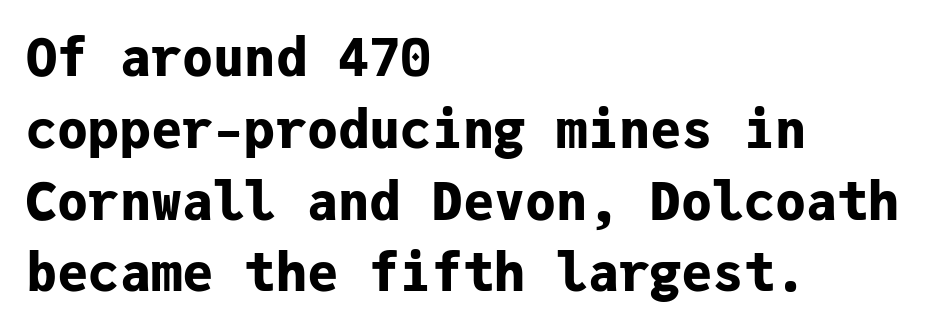
A typesetter would call this leading conventional body-copy spacing. What stands out about the letter spacing? Nothing — it is the standard amount. The passage shown is typeset with a sans-serif family. You could count columns in this text — the font is strictly monospaced. The axis of the letterforms is exactly vertical.
